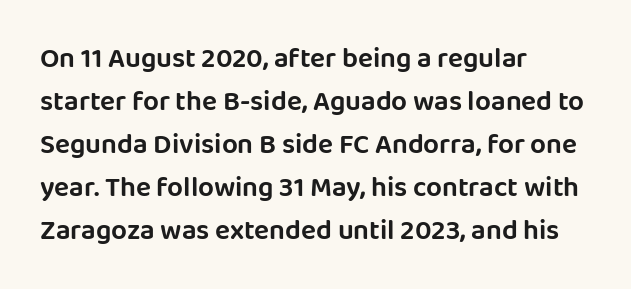
Q: Is the text italic (slanted)? A: No, it is upright.
Q: Is the typeface a serif or a sans-serif typeface? A: Sans-serif.
Q: Is the text underlined? A: No.
Q: How is the paragraph aligned? A: Left-aligned.
Q: Is the spacing between letters normal or unusually wide? A: Normal.
Q: Is the spacing between lines tight, normal or loose? A: Normal.
Q: Width (condensed, normal, or wide)? A: Normal.
Q: Stroke contrast? A: Low.
Q: x-height? A: Large.
Q: Monospaced? A: No.
